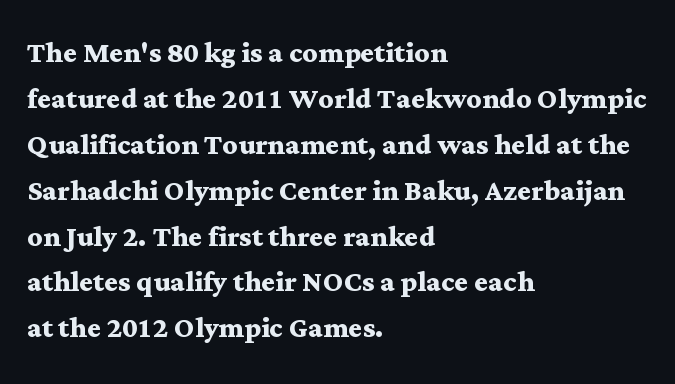
The image shows 37 px semibold, wide serif type, upright; set left-aligned, line spacing 1.24x, normal letter spacing, not underlined; medium stroke contrast and a medium x-height.
